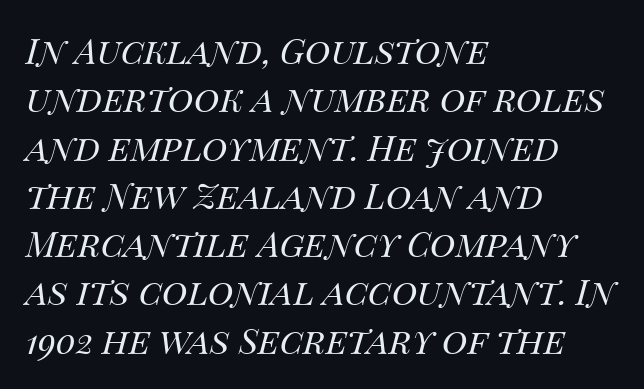
The image shows 35 px regular-weight type, italic (leaning right); set left-aligned, normal line spacing (1.38x), normal letter spacing, not underlined; medium stroke contrast and a large x-height.
